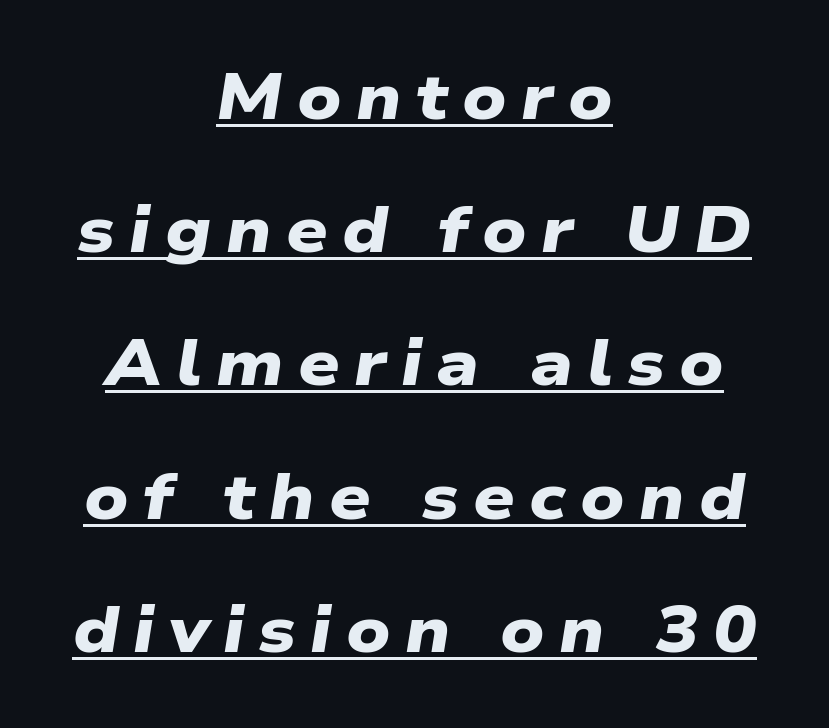
Q: Is the text bold? A: Yes.
Q: Is the typeface a serif or a sans-serif typeface? A: Sans-serif.
Q: Is the text underlined? A: Yes.
Q: How is the paragraph aligned? A: Centered.
Q: Is the spacing between letters normal or unusually wide? A: Unusually wide.
Q: Is the spacing between lines tight, normal or loose? A: Loose.
Q: Width (condensed, normal, or wide)? A: Wide.
Q: Stroke contrast? A: Low.
Q: x-height? A: Medium.
Q: Monospaced? A: No.
